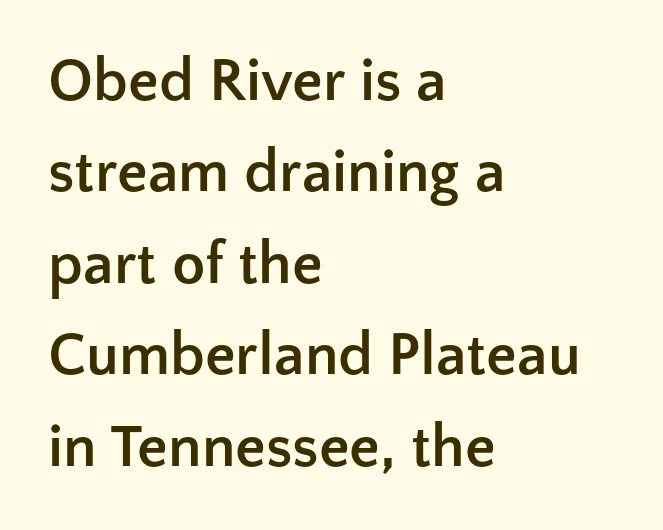
Q: Is the text bold? A: Yes.
Q: Is the text italic (slanted)? A: No, it is upright.
Q: Is the typeface a serif or a sans-serif typeface? A: Sans-serif.
Q: Is the text underlined? A: No.
Q: How is the paragraph aligned? A: Left-aligned.
Q: Is the spacing between letters normal or unusually wide? A: Normal.
Q: Is the spacing between lines tight, normal or loose? A: Normal.
Q: Width (condensed, normal, or wide)? A: Normal.
Q: Stroke contrast? A: Low.
Q: x-height? A: Medium.
Q: Monospaced? A: No.
